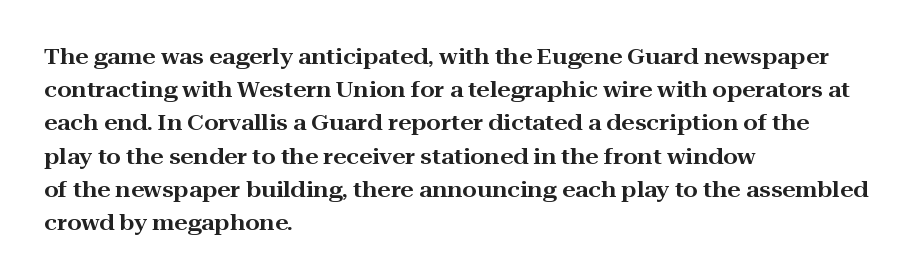
{"italic": "no", "underline": "no", "align": "left", "line_spacing": "normal", "line_spacing_ratio": 1.58, "letter_spacing": "normal", "letter_spacing_em": 0.0, "glyph_px": 21}
